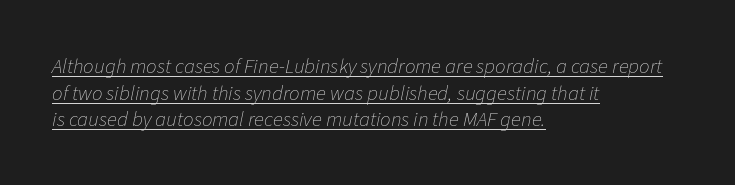
The image shows 21 px text type, italic (leaning right); set left-aligned, normal line spacing (1.27x), normal letter spacing, underlined.
